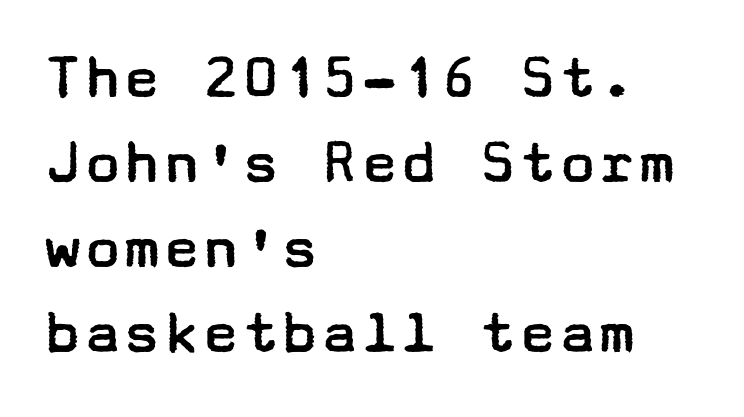
Nope, not italic — everything's standing straight. The typesetter chose a ragged-right arrangement here. Leading: standard. Nobody drew a line under any word here.
